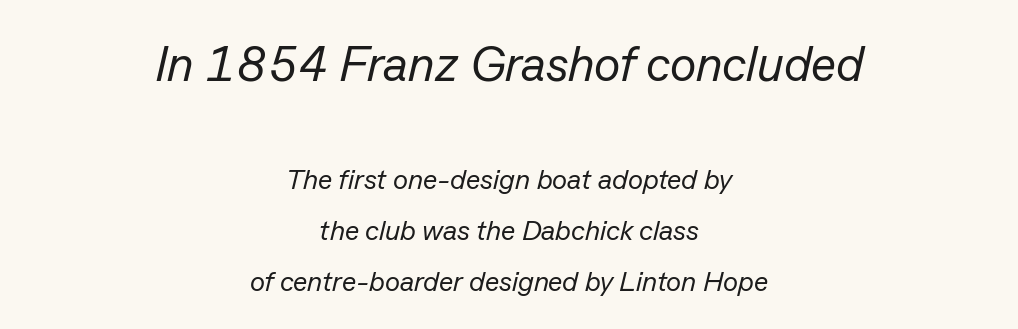
{"italic": "yes", "lean": "right", "slant_degrees": 13, "bold": "no", "weight": "regular", "width": "normal", "stroke_contrast": "low", "x_height": "medium", "monospaced": "no", "underline": "no", "align": "center", "line_spacing_ratio": 1.83, "letter_spacing": "normal", "letter_spacing_em": 0.0, "larger_block": "first", "size_ratio": 1.75, "glyph_px": 49}
